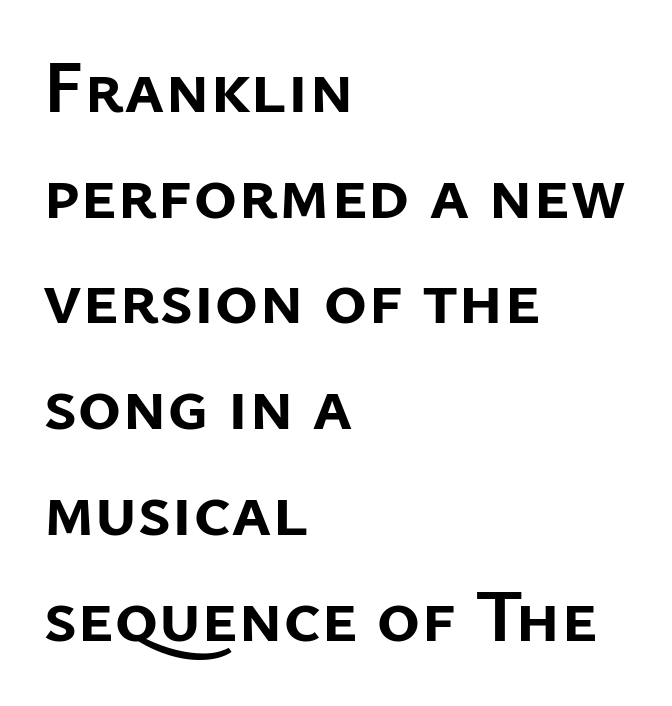
{"serif": "no", "italic": "no", "bold": "yes", "weight": "semibold", "width": "normal", "stroke_contrast": "low", "x_height": "medium", "monospaced": "no", "underline": "no", "align": "left", "line_spacing": "normal", "line_spacing_ratio": 1.41, "letter_spacing": "normal", "letter_spacing_em": 0.0, "glyph_px": 75}
